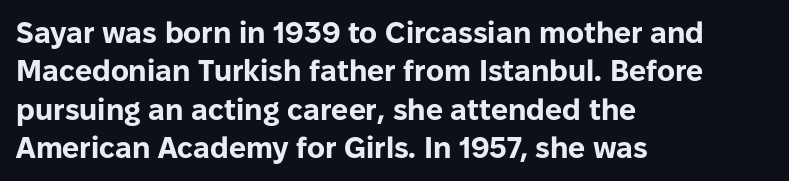
Successive baselines arrive at the customary interval. These lines keep a tight, regular rhythm from letter to letter. The foot of each line stays bare and open. Does the copy run flush right? No — it runs flush left. The glyphs have the mass of a bold cut.
